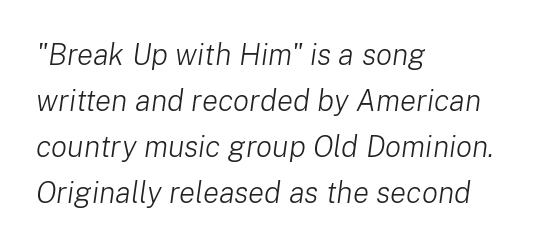
Q: Is the text bold? A: No.
Q: Is the text italic (slanted)? A: Yes, it leans right by about 8 degrees.
Q: Is the text underlined? A: No.
Q: How is the paragraph aligned? A: Left-aligned.
Q: Is the spacing between letters normal or unusually wide? A: Normal.
Q: Is the spacing between lines tight, normal or loose? A: Normal.
Q: Width (condensed, normal, or wide)? A: Normal.
Q: Stroke contrast? A: Low.
Q: x-height? A: Medium.
Q: Monospaced? A: No.
